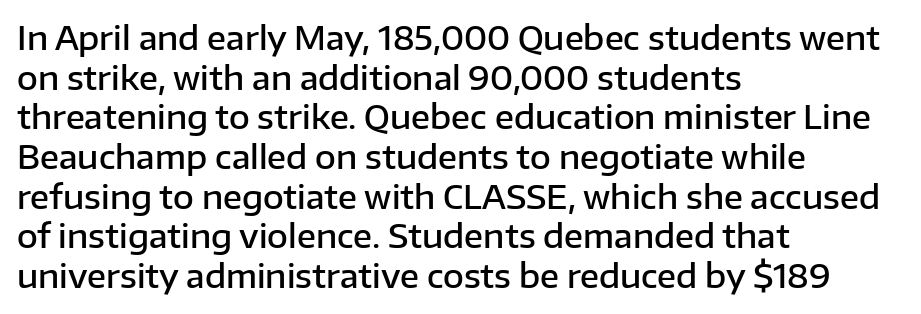
{"serif": "no", "italic": "no", "bold": "semi", "weight": "semibold", "width": "normal", "stroke_contrast": "low", "x_height": "medium", "monospaced": "no", "underline": "no", "align": "left", "line_spacing_ratio": 1.24, "letter_spacing": "normal", "letter_spacing_em": 0.0, "glyph_px": 32}
